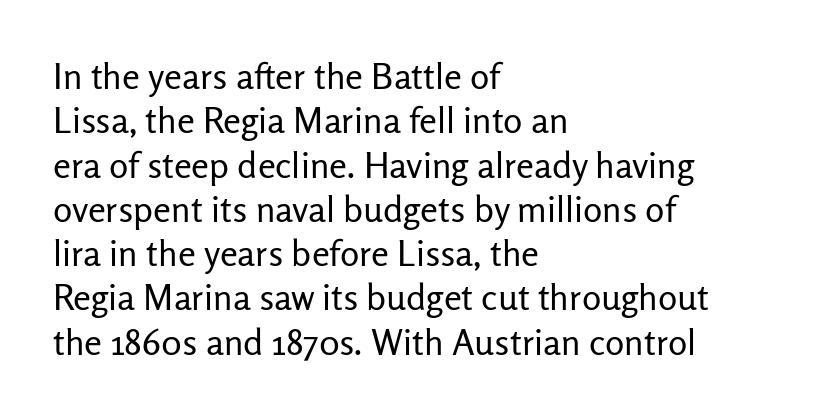
Q: Is the text bold? A: No.
Q: Is the text italic (slanted)? A: No, it is upright.
Q: Is the typeface a serif or a sans-serif typeface? A: Sans-serif.
Q: Is the text underlined? A: No.
Q: How is the paragraph aligned? A: Left-aligned.
Q: Is the spacing between letters normal or unusually wide? A: Normal.
Q: Width (condensed, normal, or wide)? A: Normal.
Q: Stroke contrast? A: Low.
Q: x-height? A: Medium.
Q: Monospaced? A: No.
